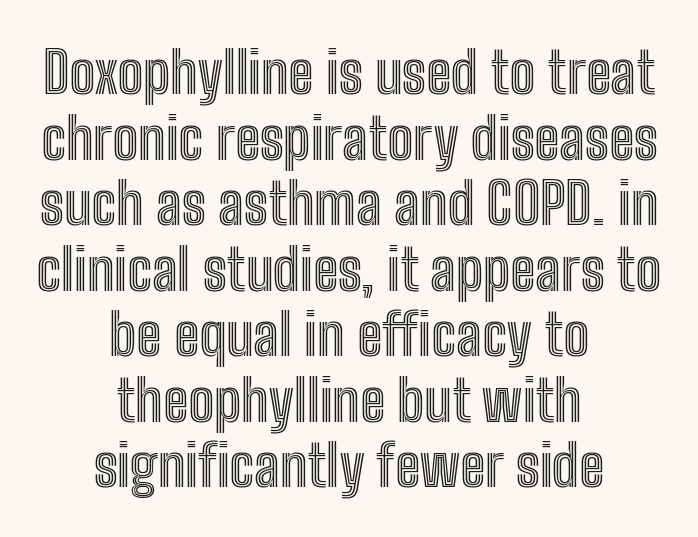
Q: Is the text italic (slanted)? A: No, it is upright.
Q: Is the text underlined? A: No.
Q: How is the paragraph aligned? A: Centered.
Q: Is the spacing between letters normal or unusually wide? A: Normal.
Q: Is the spacing between lines tight, normal or loose? A: Tight.
Q: Width (condensed, normal, or wide)? A: Condensed.
Q: x-height? A: Medium.
Q: Monospaced? A: No.
